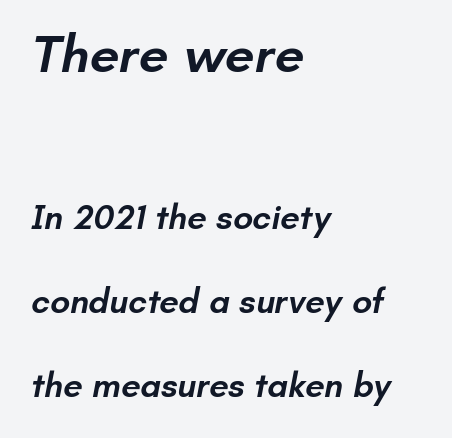
Observe the absence of serifs on each vertical stroke in this sample. The horizontal fit of the characters is conventional and even. Think of a printed novel: that variable character pitch is what you see here. The sample has been set in demibold, a notch under bold. Reading down the column, the eye jumps a long way to each next line. Whoever set this made the first block the dominant, larger element.
